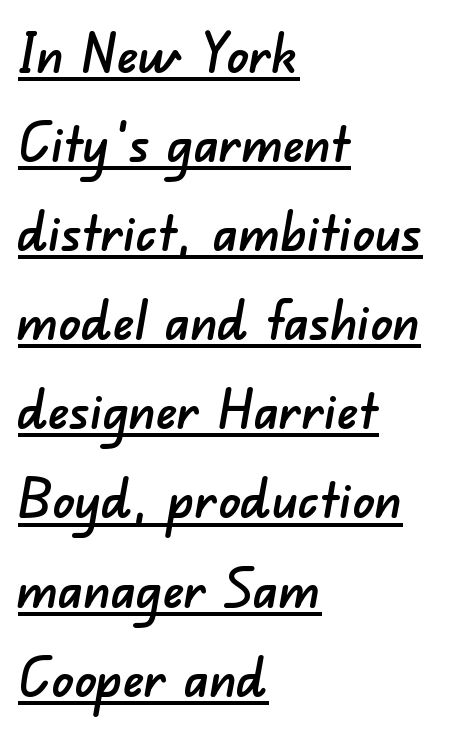
{"serif": "no", "width": "normal", "stroke_contrast": "low", "x_height": "small", "monospaced": "no", "underline": "yes", "align": "left", "line_spacing": "normal", "line_spacing_ratio": 1.65, "letter_spacing": "normal", "letter_spacing_em": 0.0, "glyph_px": 54}
